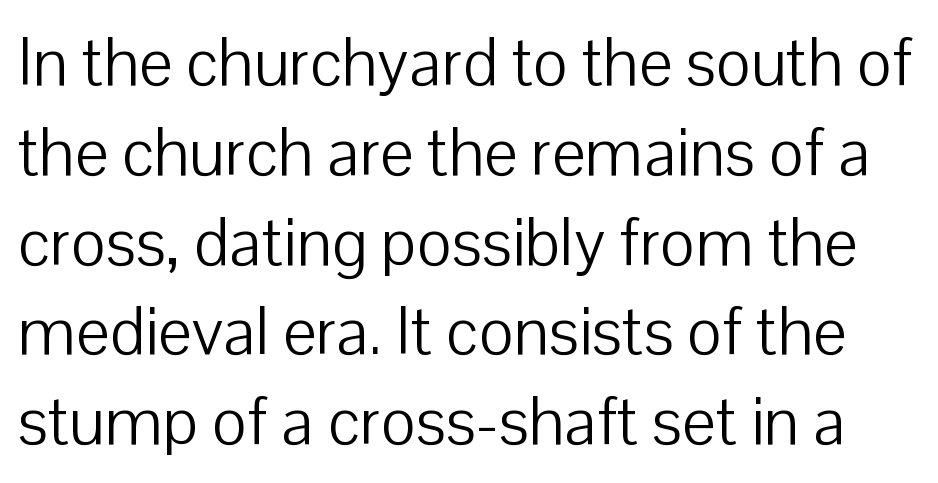
The image shows 67 px light sans-serif type, upright; set normal line spacing (1.34x), normal letter spacing, not underlined; low stroke contrast and a medium x-height.
